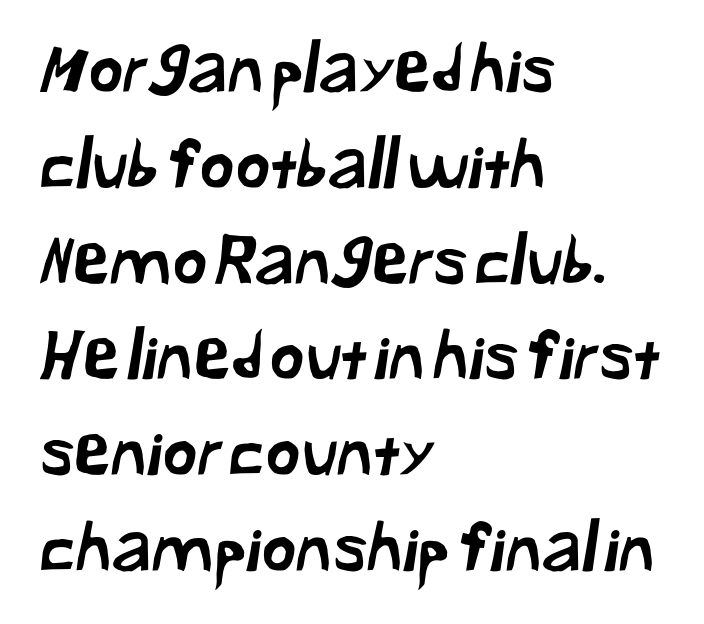
The image shows 67 px sans-serif type; set left-aligned, normal line spacing (1.43x), normal letter spacing, not underlined; low stroke contrast and a medium x-height.
